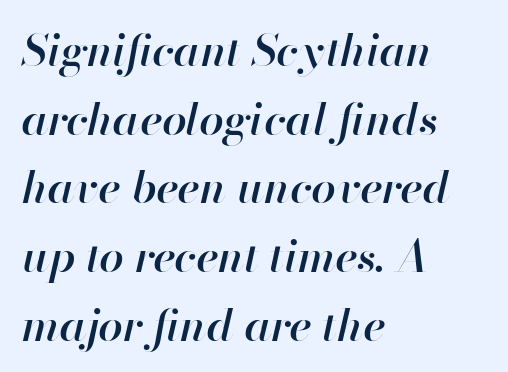
{"italic": "yes", "lean": "right", "slant_degrees": 13, "bold": "semi", "weight": "semibold", "width": "normal", "stroke_contrast": "high", "x_height": "small", "monospaced": "no", "underline": "no", "align": "left", "line_spacing": "normal", "line_spacing_ratio": 1.56, "letter_spacing": "normal", "letter_spacing_em": 0.0, "glyph_px": 44}
